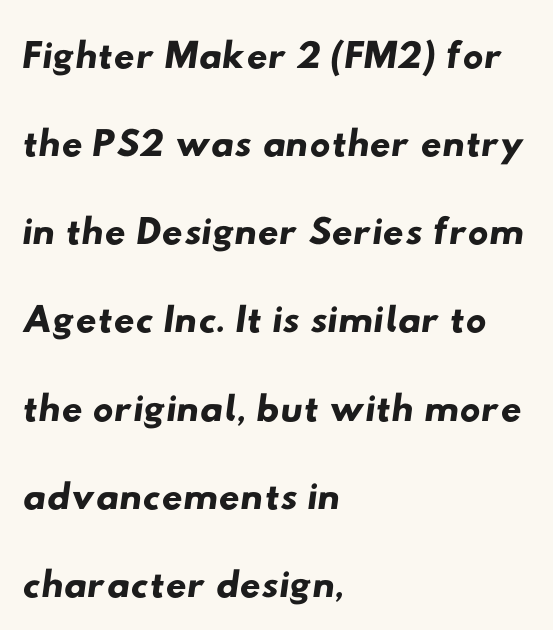
Q: Is the typeface a serif or a sans-serif typeface? A: Sans-serif.
Q: Is the text underlined? A: No.
Q: How is the paragraph aligned? A: Left-aligned.
Q: Is the spacing between letters normal or unusually wide? A: Normal.
Q: Is the spacing between lines tight, normal or loose? A: Normal.
Q: Width (condensed, normal, or wide)? A: Wide.
Q: Stroke contrast? A: Low.
Q: x-height? A: Small.
Q: Monospaced? A: No.
